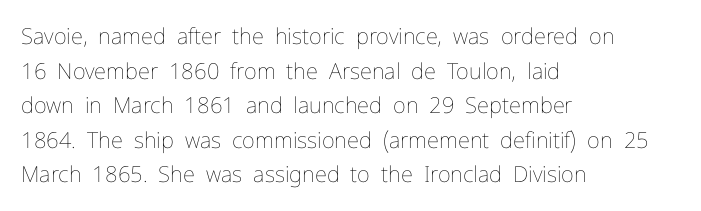
Which margin do the lines hug? The left one — the right edge is uneven. This is roman type, the default non-slanted kind. Summary of vertical rhythm: regular, with standard interline spacing. These glyphs show unthickened strokes, regular width or finer. The rendering keeps characters at their native spacing. The gap between lines stays unmarked.
